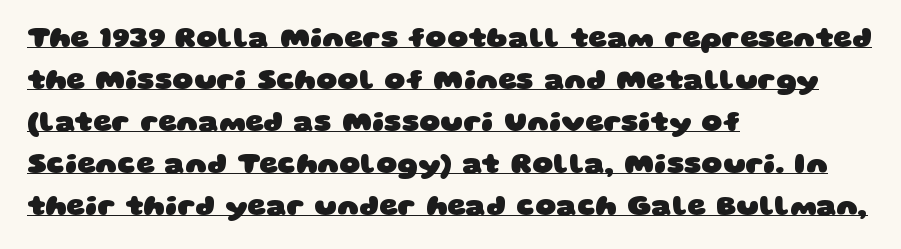
Notice how a bar underscores the lettering throughout. The typesetting leans heavy: a genuine bold. Rows of type keep a routine distance in the vertical direction. Does the type have serifs? No, each stem ends abruptly.
